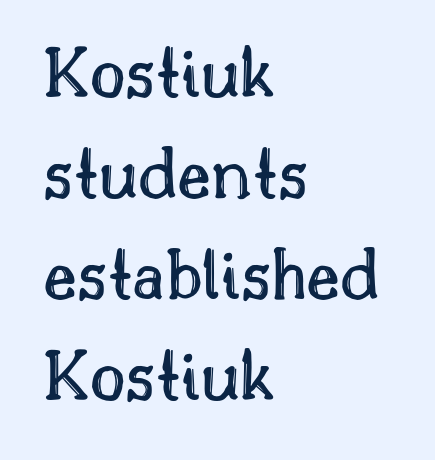
Q: Is the text italic (slanted)? A: No, it is upright.
Q: Is the text underlined? A: No.
Q: How is the paragraph aligned? A: Left-aligned.
Q: Is the spacing between letters normal or unusually wide? A: Normal.
Q: Is the spacing between lines tight, normal or loose? A: Normal.
Q: Width (condensed, normal, or wide)? A: Normal.
Q: x-height? A: Small.
Q: Monospaced? A: No.
